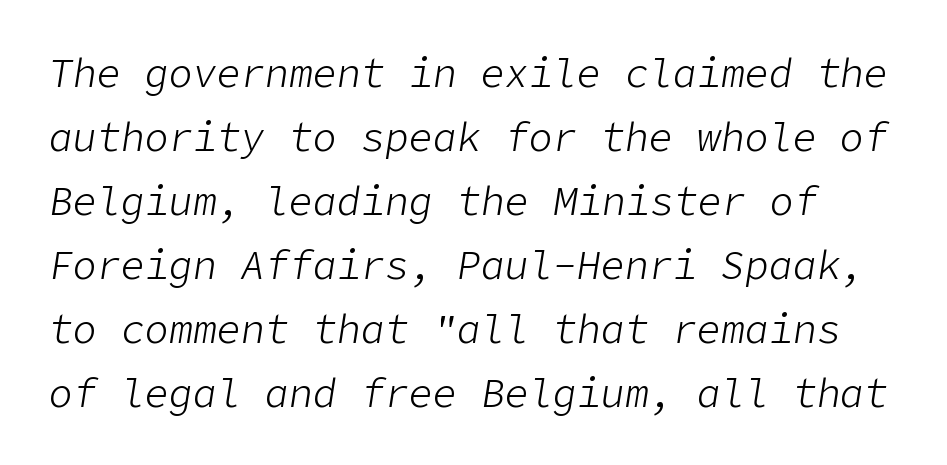
The image shows 40 px light type, italic (leaning right); set normal line spacing (1.6x), normal letter spacing, not underlined; low stroke contrast and a medium x-height.
